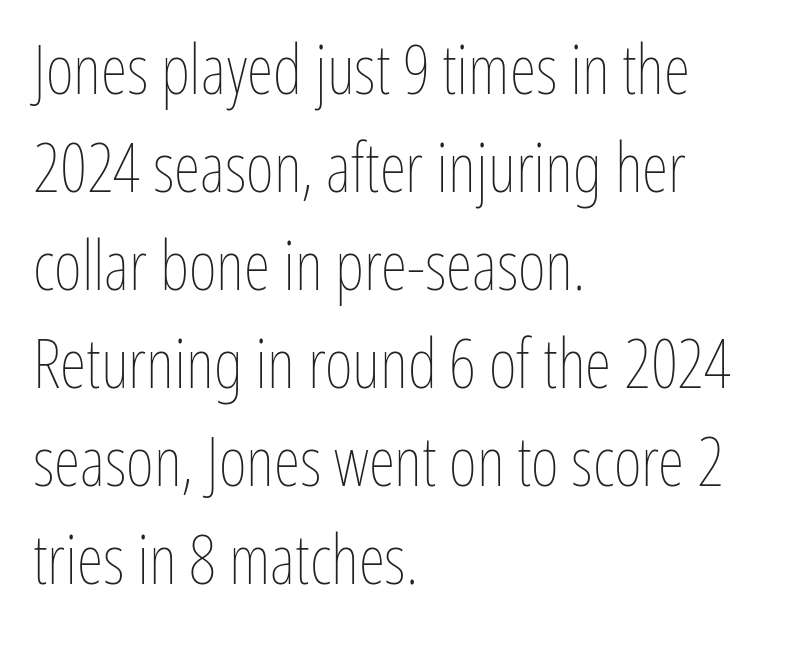
Q: Is the text bold? A: No.
Q: Is the text italic (slanted)? A: No, it is upright.
Q: Is the text underlined? A: No.
Q: How is the paragraph aligned? A: Left-aligned.
Q: Is the spacing between letters normal or unusually wide? A: Normal.
Q: Is the spacing between lines tight, normal or loose? A: Normal.
Q: Width (condensed, normal, or wide)? A: Condensed.
Q: Stroke contrast? A: Low.
Q: x-height? A: Medium.
Q: Monospaced? A: No.
